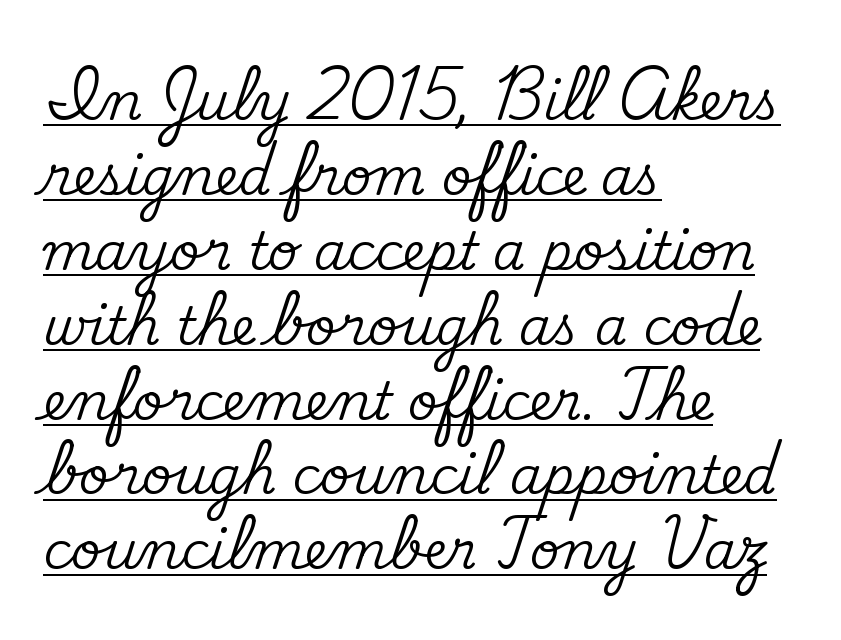
Each line of the rendering has a horizontal stroke beneath the glyphs. Compared with a centered layout, this one pins lines to the left instead. Vertically, the passage feels balanced, rows spaced as you'd expect. Does extra space separate the letters? No, they use regular spacing.
